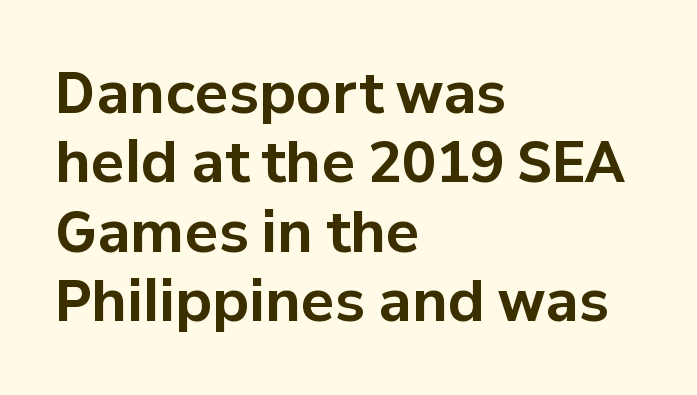
The image shows 56 px bold sans-serif type, upright; set left-aligned, line spacing 1.24x, normal letter spacing, not underlined; low stroke contrast and a medium x-height.
